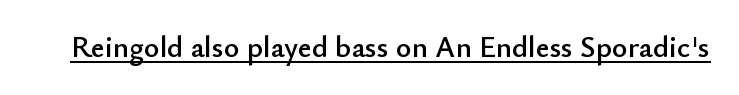
Q: Is the text italic (slanted)? A: No, it is upright.
Q: Is the typeface a serif or a sans-serif typeface? A: Sans-serif.
Q: Is the text underlined? A: Yes.
Q: Is the spacing between letters normal or unusually wide? A: Normal.
Q: Width (condensed, normal, or wide)? A: Normal.
Q: Stroke contrast? A: Low.
Q: x-height? A: Small.
Q: Monospaced? A: No.
